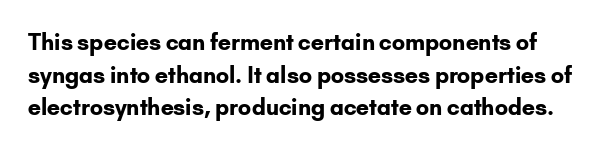
Glance below the letters and you will spot only blank space. As a designer I'd log this as weight 700, bold. Inter-character spacing is left at the font's built-in metrics. The passage shown stacks its lines at a standard gap. The lettering holds an erect, upright posture throughout.
